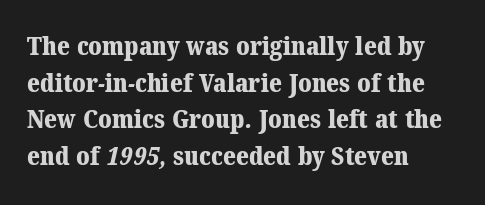
Q: Is the text bold? A: Yes.
Q: Is the text underlined? A: No.
Q: How is the paragraph aligned? A: Left-aligned.
Q: Is the spacing between letters normal or unusually wide? A: Normal.
Q: Is the spacing between lines tight, normal or loose? A: Normal.
